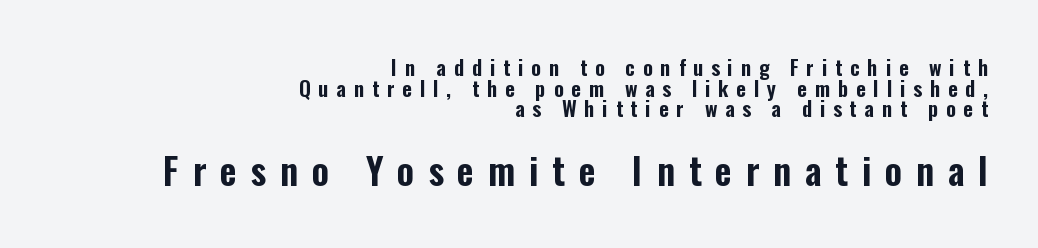
Compare the two chunks: the lower has the greater cap height. Vertically, the passage feels compressed, each row crowding the next. A bare baseline throughout the passage. Caption: expanded tracking, letters set apart. You could not count columns in this text — the font is proportionally spaced. The font's upright variant was chosen for this text.
